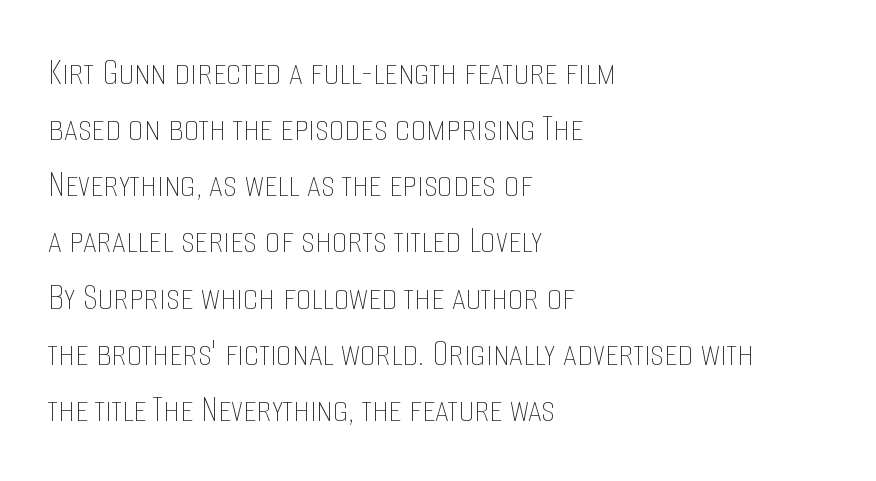
{"italic": "no", "bold": "no", "weight": "thin", "width": "condensed", "stroke_contrast": "low", "x_height": "large", "monospaced": "no", "underline": "no", "align": "left", "line_spacing": "normal", "line_spacing_ratio": 1.44, "letter_spacing": "normal", "letter_spacing_em": 0.0, "glyph_px": 39}
